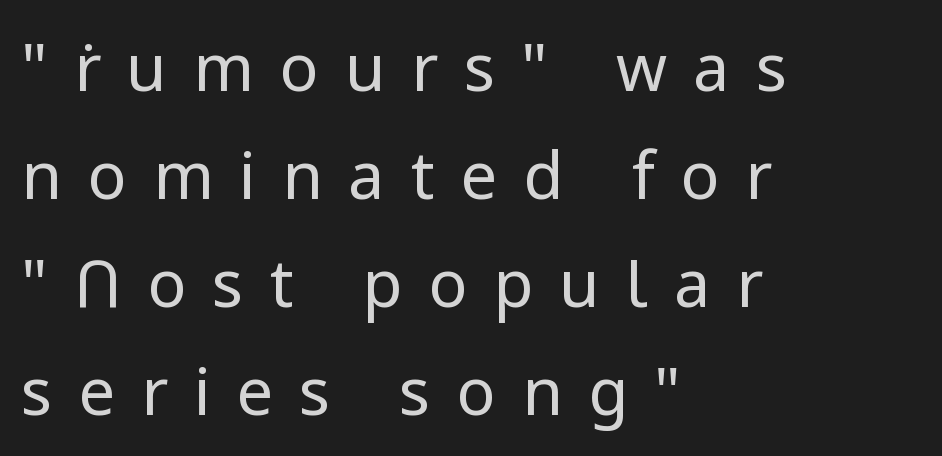
{"serif": "no", "italic": "no", "bold": "no", "weight": "regular", "width": "normal", "stroke_contrast": "low", "x_height": "medium", "monospaced": "no", "underline": "no", "align": "left", "line_spacing": "normal", "line_spacing_ratio": 1.66, "letter_spacing": "wide", "letter_spacing_em": 0.4, "glyph_px": 65}
